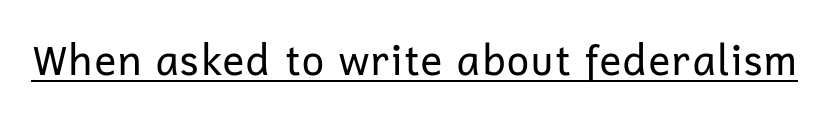
{"serif": "no", "italic": "no", "bold": "no", "weight": "regular", "width": "normal", "stroke_contrast": "low", "x_height": "medium", "monospaced": "no", "underline": "yes", "letter_spacing": "normal", "letter_spacing_em": 0.0, "glyph_px": 41}
